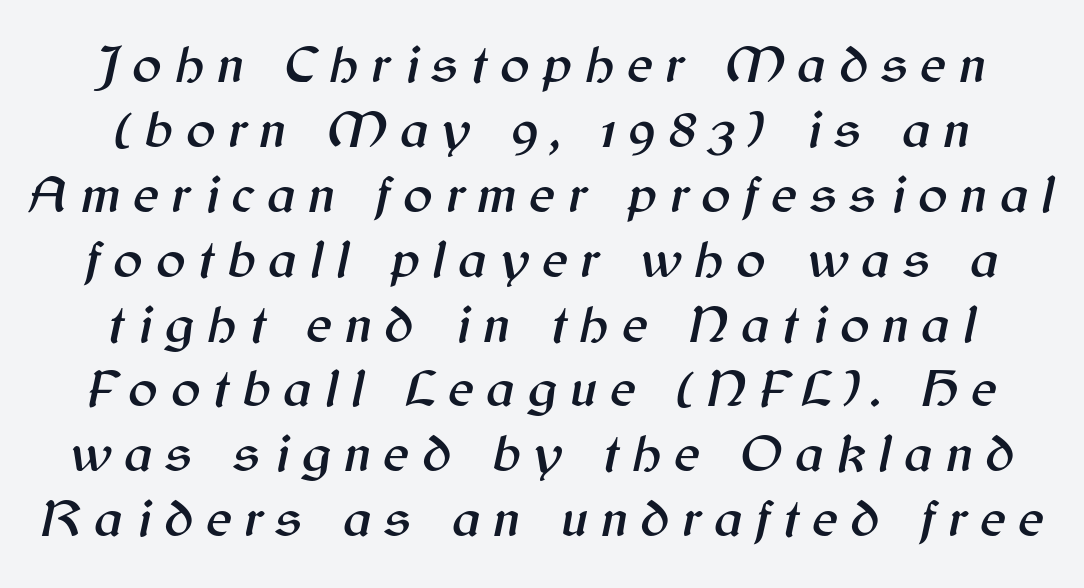
The image shows 55 px text type, italic (leaning right); set centered, line spacing 1.18x, unusually wide letter spacing (+0.23 em), not underlined; medium stroke contrast and a medium x-height.
